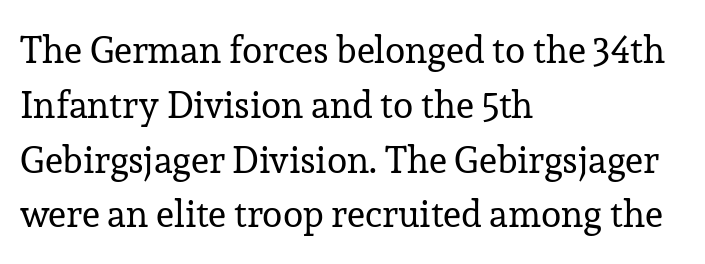
{"serif": "yes", "italic": "no", "bold": "no", "weight": "regular", "width": "normal", "stroke_contrast": "low", "x_height": "medium", "monospaced": "no", "underline": "no", "align": "left", "line_spacing": "normal", "line_spacing_ratio": 1.48, "letter_spacing": "normal", "letter_spacing_em": 0.0, "glyph_px": 37}
